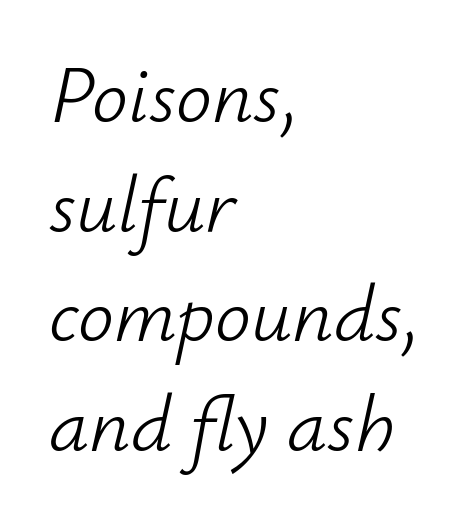
The passage shown is not underscored anywhere. Heaviness? Minimal to ordinary, like unemphasized prose. This rendering uses left alignment, leaving the right contour irregular. Words appear dense and cohesive because spacing is normal.
